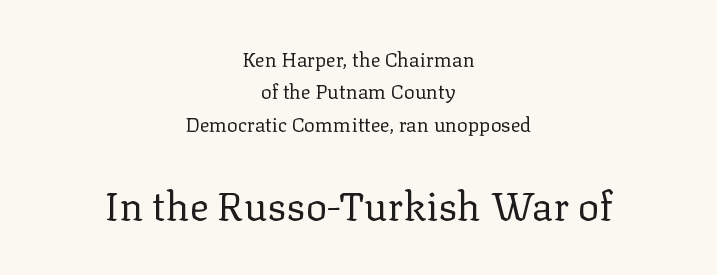
The image shows 40 px regular-weight serif type, upright; set centered, normal line spacing (1.62x), normal letter spacing, not underlined; the second (bottom) block is 2.0x larger; low stroke contrast and a medium x-height.
